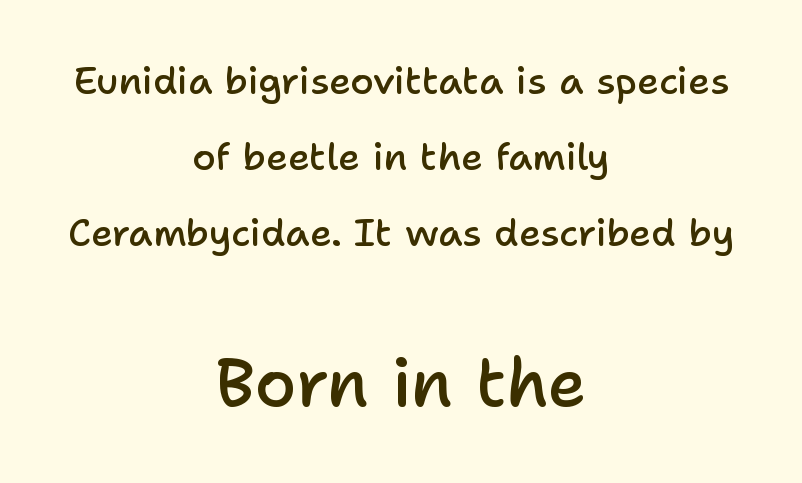
The rendering uses a semibold face; strokes are thickened but not to full bold. Does the lettering tilt? It doesn't — this is upright. Caption: upper text group reduced, lower text group enlarged. In terms of leading, this rendering errs on the spacious side. The lines in this sample share a center point and differ in where they start and stop. Note the varied advance widths — an 'i' is clearly narrower than an 'm'.
